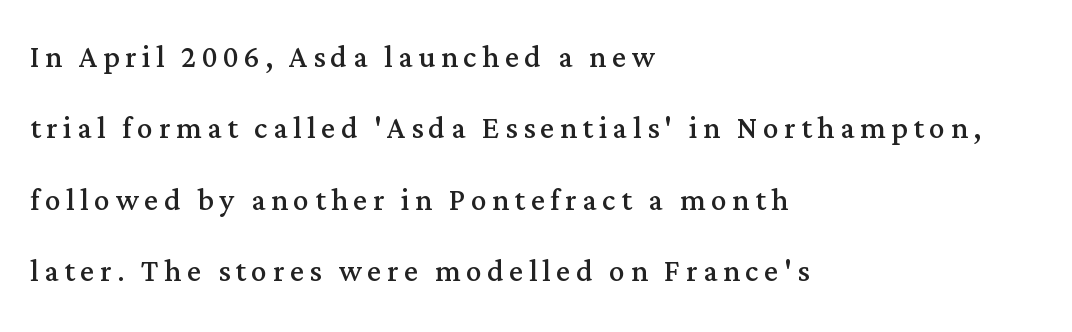
{"serif": "yes", "italic": "no", "bold": "no", "weight": "regular", "width": "normal", "stroke_contrast": "medium", "x_height": "medium", "monospaced": "no", "underline": "no", "align": "left", "line_spacing_ratio": 1.83, "glyph_px": 39}
